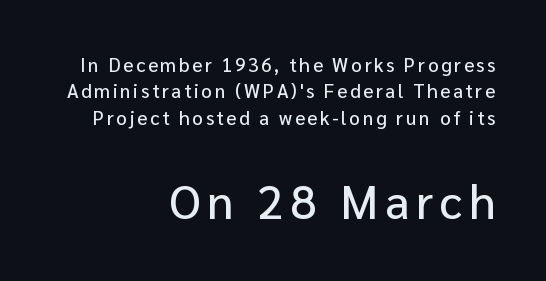
Q: Is the text italic (slanted)? A: No, it is upright.
Q: Is the typeface a serif or a sans-serif typeface? A: Sans-serif.
Q: Is the text underlined? A: No.
Q: How is the paragraph aligned? A: Right-aligned.
Q: Is the spacing between lines tight, normal or loose? A: Normal.
Q: Which block of text is set in a larger size, the first (top) or the second (bottom)? A: The second (bottom) one.
Q: Width (condensed, normal, or wide)? A: Normal.
Q: Stroke contrast? A: Low.
Q: x-height? A: Medium.
Q: Monospaced? A: No.
